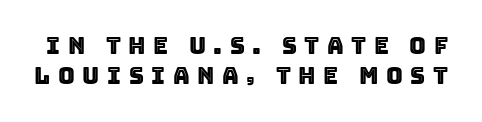
Posture: upright roman. The area under the type is left untouched. The rows are spaced the way most documents space them. This sample uses expanded letter spacing, leaving extra air between glyphs.
